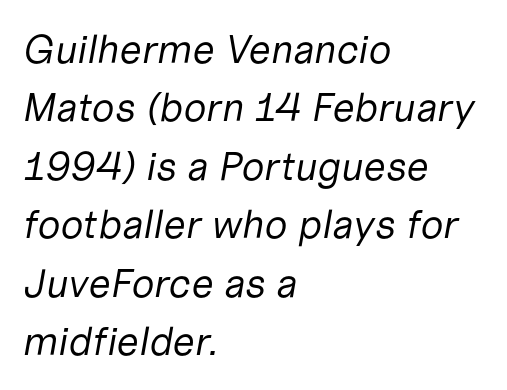
Q: Is the text bold? A: No.
Q: Is the text italic (slanted)? A: Yes, it leans right by about 10 degrees.
Q: Is the text underlined? A: No.
Q: How is the paragraph aligned? A: Left-aligned.
Q: Is the spacing between letters normal or unusually wide? A: Normal.
Q: Is the spacing between lines tight, normal or loose? A: Normal.
Q: Width (condensed, normal, or wide)? A: Normal.
Q: Stroke contrast? A: Low.
Q: x-height? A: Medium.
Q: Monospaced? A: No.
